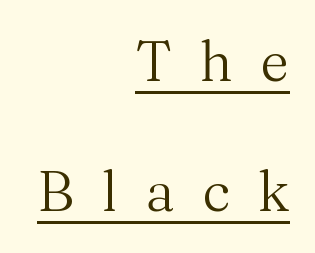
Q: Is the text bold? A: No.
Q: Is the text italic (slanted)? A: No, it is upright.
Q: Is the typeface a serif or a sans-serif typeface? A: Serif.
Q: Is the text underlined? A: Yes.
Q: How is the paragraph aligned? A: Right-aligned.
Q: Is the spacing between letters normal or unusually wide? A: Unusually wide.
Q: Is the spacing between lines tight, normal or loose? A: Loose.
Q: Width (condensed, normal, or wide)? A: Normal.
Q: Stroke contrast? A: Medium.
Q: x-height? A: Medium.
Q: Monospaced? A: No.
